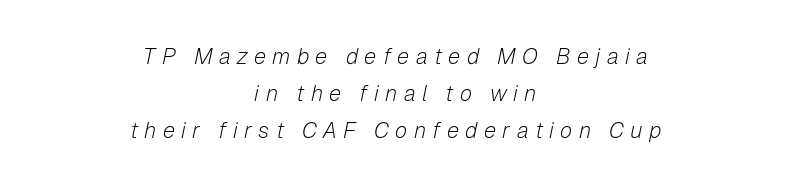
Nobody drew a line under any word here. This sample uses an oblique cut, with every glyph tilted off the vertical. One glance says typical: line gaps are just what's usual. The typesetter chose a symmetrical, centered arrangement here.
